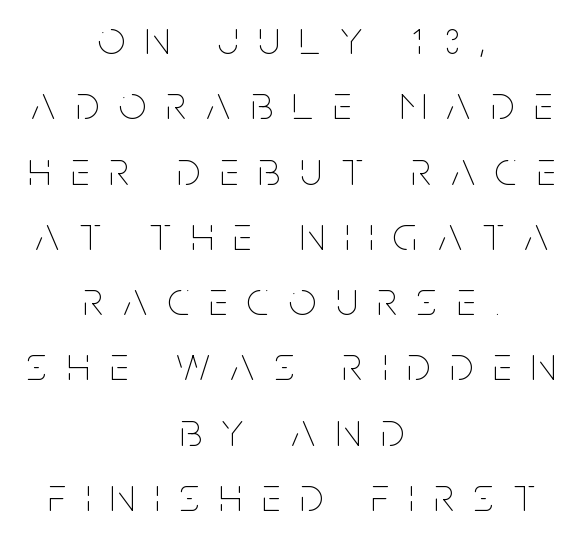
{"italic": "no", "bold": "no", "weight": "thin", "width": "condensed", "stroke_contrast": "low", "x_height": "large", "monospaced": "no", "underline": "no", "align": "center", "line_spacing": "normal", "line_spacing_ratio": 1.36, "letter_spacing": "wide", "letter_spacing_em": 0.42, "glyph_px": 48}
